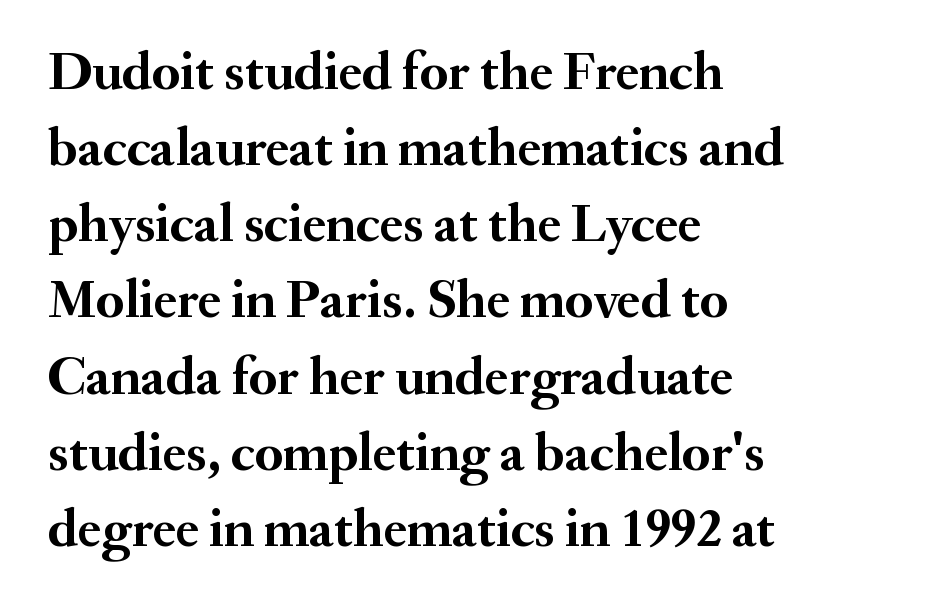
The image shows 54 px semibold serif type, upright; set left-aligned, normal line spacing (1.41x), normal letter spacing, not underlined; medium stroke contrast and a small x-height.
